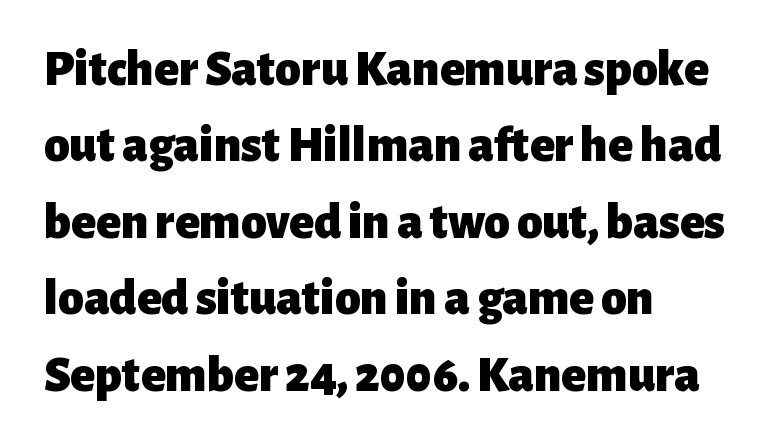
{"serif": "no", "italic": "no", "bold": "yes", "weight": "heavy", "width": "normal", "stroke_contrast": "low", "x_height": "medium", "monospaced": "no", "underline": "no", "align": "left", "line_spacing": "normal", "line_spacing_ratio": 1.5, "letter_spacing": "normal", "letter_spacing_em": 0.0, "glyph_px": 51}
